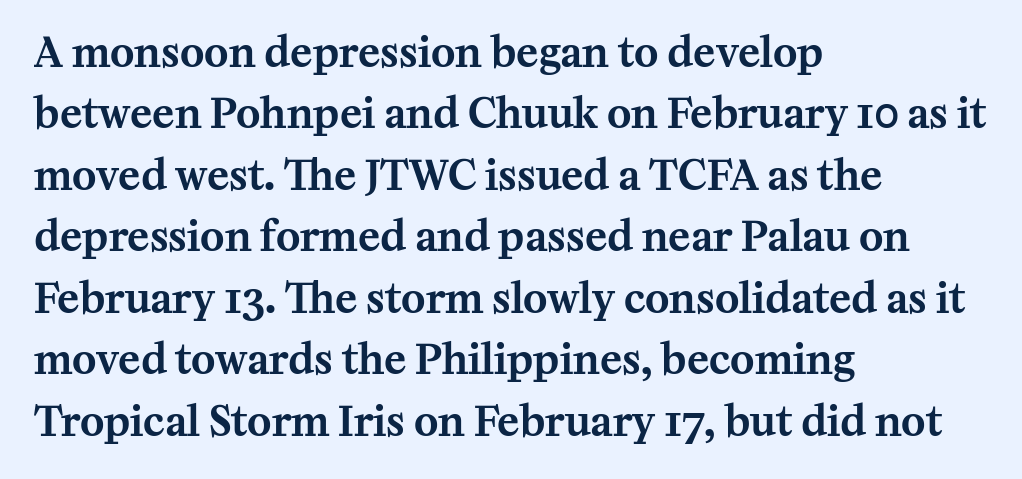
{"serif": "yes", "italic": "no", "width": "normal", "stroke_contrast": "medium", "x_height": "medium", "monospaced": "no", "underline": "no", "align": "left", "line_spacing": "normal", "line_spacing_ratio": 1.5, "letter_spacing": "normal", "letter_spacing_em": 0.0, "glyph_px": 41}
